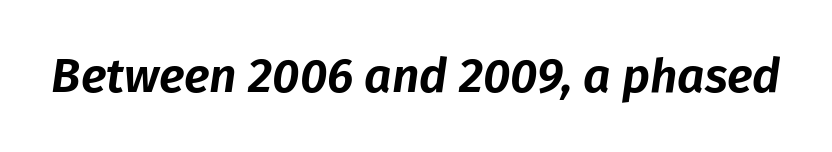
{"italic": "yes", "lean": "right", "slant_degrees": 8, "width": "normal", "stroke_contrast": "low", "x_height": "medium", "monospaced": "no", "underline": "no", "letter_spacing": "normal", "letter_spacing_em": 0.0, "glyph_px": 48}
